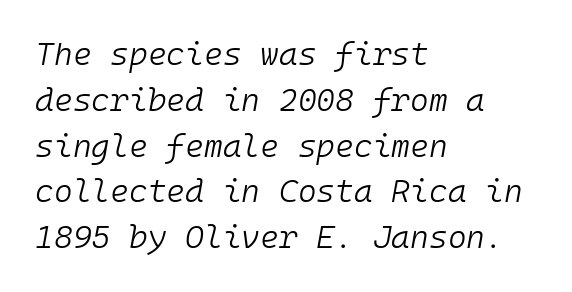
The letterforms sit at book weight or below. This rendering leaves character spacing at its baseline value. A typesetter would call this monospace, since all characters share one set width. Reading down the block, your eye returns to a fixed left position each line. Descenders are the only things crossing below the line. The passage shown stacks its lines at a standard gap.
